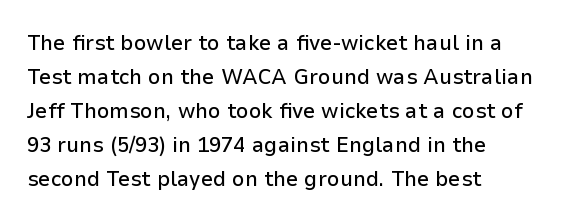
Students, observe: this is what conventionally led text looks like. This sample uses an upright cut, with every glyph sitting square on the baseline. A clean baseline with only descenders dipping below it. Each word holds together tightly as a unit, with standard inter-letter gaps.
